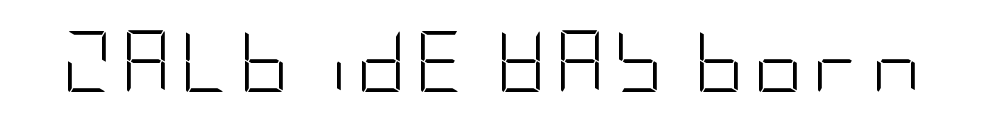
The letterforms sit at book weight or below. Unlike italic type, these characters show no tilt at all. Grotesque or geometric, the face here clearly has no serifs. Clear beneath every line of the passage.
